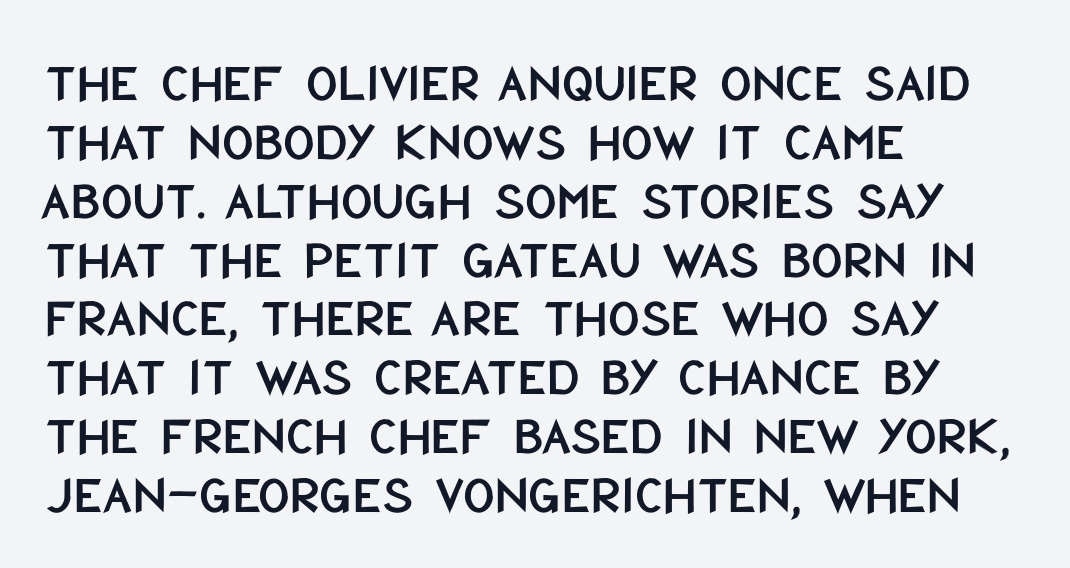
Q: Is the text italic (slanted)? A: No, it is upright.
Q: Is the typeface a serif or a sans-serif typeface? A: Sans-serif.
Q: Is the text underlined? A: No.
Q: How is the paragraph aligned? A: Left-aligned.
Q: Is the spacing between letters normal or unusually wide? A: Normal.
Q: Is the spacing between lines tight, normal or loose? A: Tight.
Q: Width (condensed, normal, or wide)? A: Condensed.
Q: Stroke contrast? A: Low.
Q: x-height? A: Large.
Q: Monospaced? A: No.
